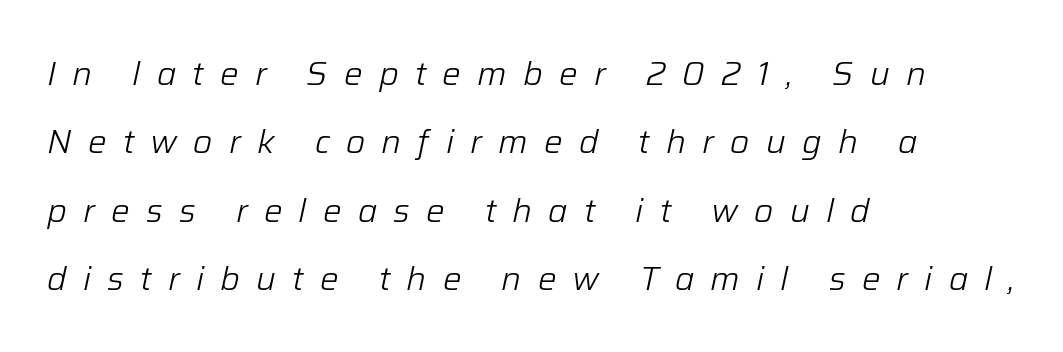
The image shows 33 px light type, italic (leaning right); set left-aligned, loose line spacing (2.07x), unusually wide letter spacing (+0.49 em), not underlined; low stroke contrast and a medium x-height.
